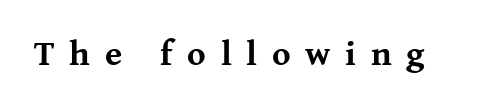
The image shows 35 px bold serif type, upright; set unusually wide letter spacing (+0.42 em), not underlined; medium stroke contrast and a medium x-height.
